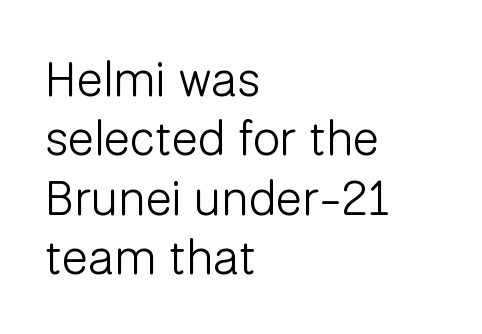
Q: Is the text bold? A: No.
Q: Is the text italic (slanted)? A: No, it is upright.
Q: Is the typeface a serif or a sans-serif typeface? A: Sans-serif.
Q: Is the text underlined? A: No.
Q: How is the paragraph aligned? A: Left-aligned.
Q: Is the spacing between letters normal or unusually wide? A: Normal.
Q: Width (condensed, normal, or wide)? A: Normal.
Q: Stroke contrast? A: Low.
Q: x-height? A: Medium.
Q: Monospaced? A: No.
